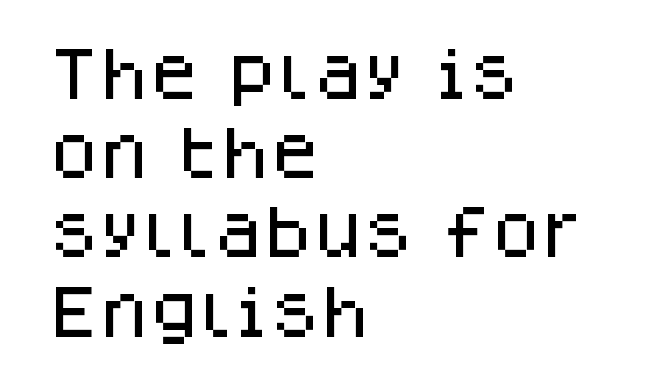
Every stem runs plumb, perpendicular to the baseline. The font family rendered here belongs to the sans-serif group. The line texture is even and compact thanks to regular tracking. Clear beneath every line of the passage. The ragged edge is on the right, which tells us the setting is flush left.
